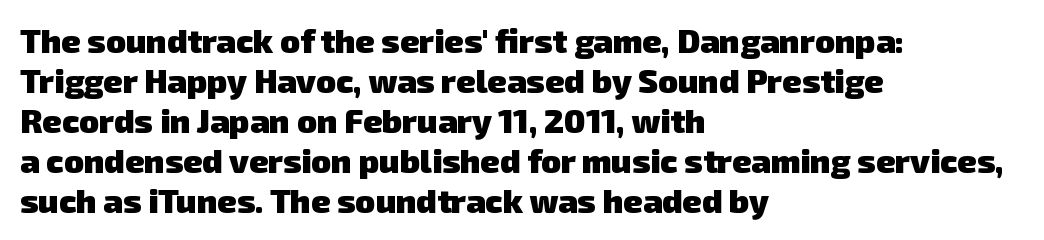
{"serif": "no", "bold": "yes", "weight": "heavy", "width": "normal", "stroke_contrast": "low", "x_height": "medium", "monospaced": "no", "underline": "no", "align": "left", "line_spacing_ratio": 1.21, "letter_spacing": "normal", "letter_spacing_em": 0.0, "glyph_px": 33}
